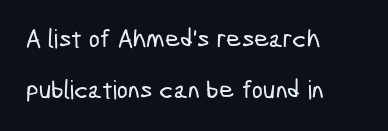
{"underline": "no", "align": "left", "line_spacing": "loose", "line_spacing_ratio": 1.98, "letter_spacing": "normal", "letter_spacing_em": 0.0, "glyph_px": 26}
